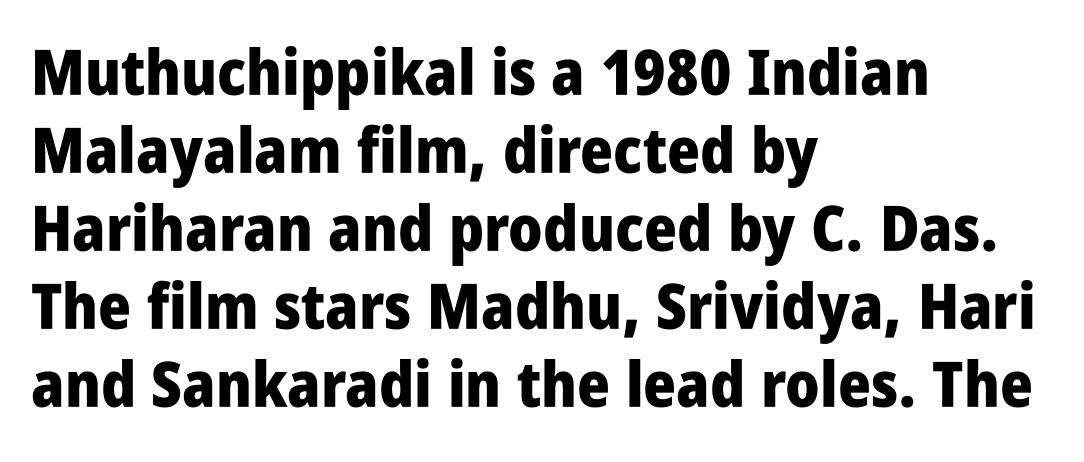
{"serif": "no", "italic": "no", "bold": "yes", "weight": "heavy", "width": "condensed", "stroke_contrast": "low", "x_height": "large", "monospaced": "no", "underline": "no", "align": "left", "line_spacing_ratio": 1.24, "letter_spacing": "normal", "letter_spacing_em": 0.0, "glyph_px": 63}
